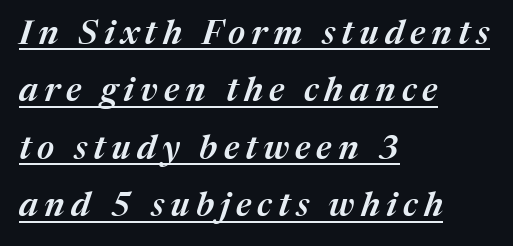
Q: Is the text bold? A: Semi-bold.
Q: Is the text italic (slanted)? A: Yes, it leans right by about 17 degrees.
Q: Is the text underlined? A: Yes.
Q: How is the paragraph aligned? A: Left-aligned.
Q: Is the spacing between lines tight, normal or loose? A: Normal.
Q: Width (condensed, normal, or wide)? A: Normal.
Q: Stroke contrast? A: Medium.
Q: x-height? A: Medium.
Q: Monospaced? A: No.
